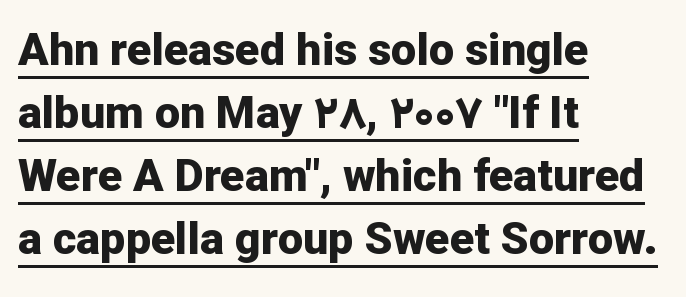
Q: Is the text bold? A: Yes.
Q: Is the text italic (slanted)? A: No, it is upright.
Q: Is the typeface a serif or a sans-serif typeface? A: Sans-serif.
Q: Is the text underlined? A: Yes.
Q: How is the paragraph aligned? A: Left-aligned.
Q: Is the spacing between letters normal or unusually wide? A: Normal.
Q: Is the spacing between lines tight, normal or loose? A: Normal.
Q: Width (condensed, normal, or wide)? A: Normal.
Q: Stroke contrast? A: Low.
Q: x-height? A: Medium.
Q: Monospaced? A: No.
